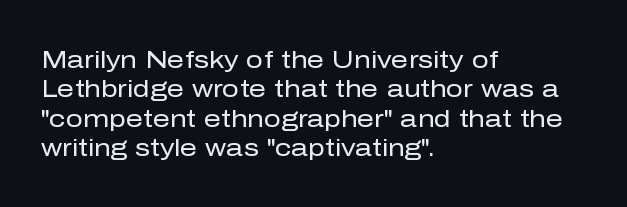
The image shows 24 px text type, upright; set left-aligned, line spacing 1.22x, normal letter spacing, not underlined.
